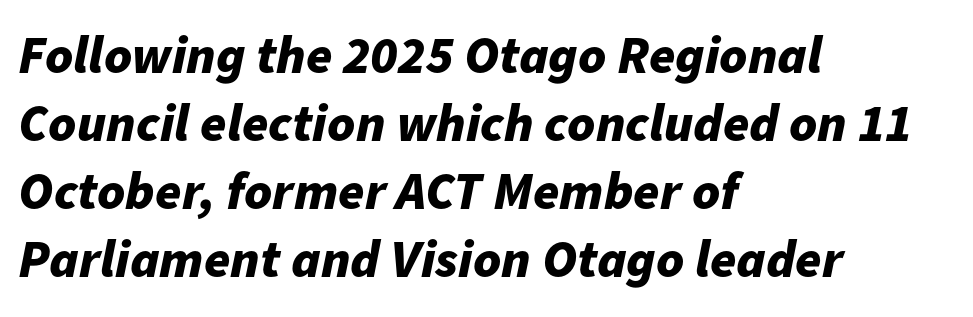
{"italic": "yes", "lean": "right", "slant_degrees": 11, "bold": "yes", "weight": "bold", "width": "normal", "stroke_contrast": "low", "x_height": "medium", "monospaced": "no", "underline": "no", "align": "left", "line_spacing": "normal", "line_spacing_ratio": 1.28, "letter_spacing": "normal", "letter_spacing_em": 0.0, "glyph_px": 53}
